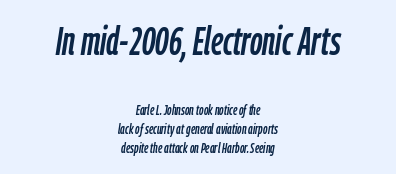
The image shows 39 px condensed type, italic (leaning right); set centered, normal line spacing (1.35x), normal letter spacing, not underlined; the first (top) block is 2.79x larger; low stroke contrast and a medium x-height.
